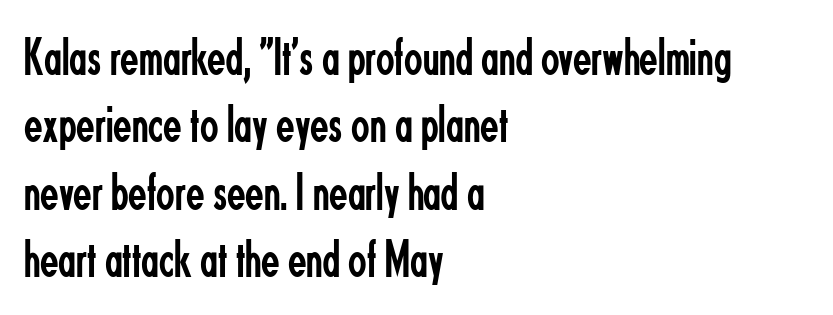
The letters sit at their default tracking, neither squeezed nor spread. The type sits square on the baseline with zero lean. Stroke mass is kept to a normal reading level or below. Does the type have serifs? No, each stem ends abruptly. Regular leading. These lines are set flush left with a ragged right edge.
